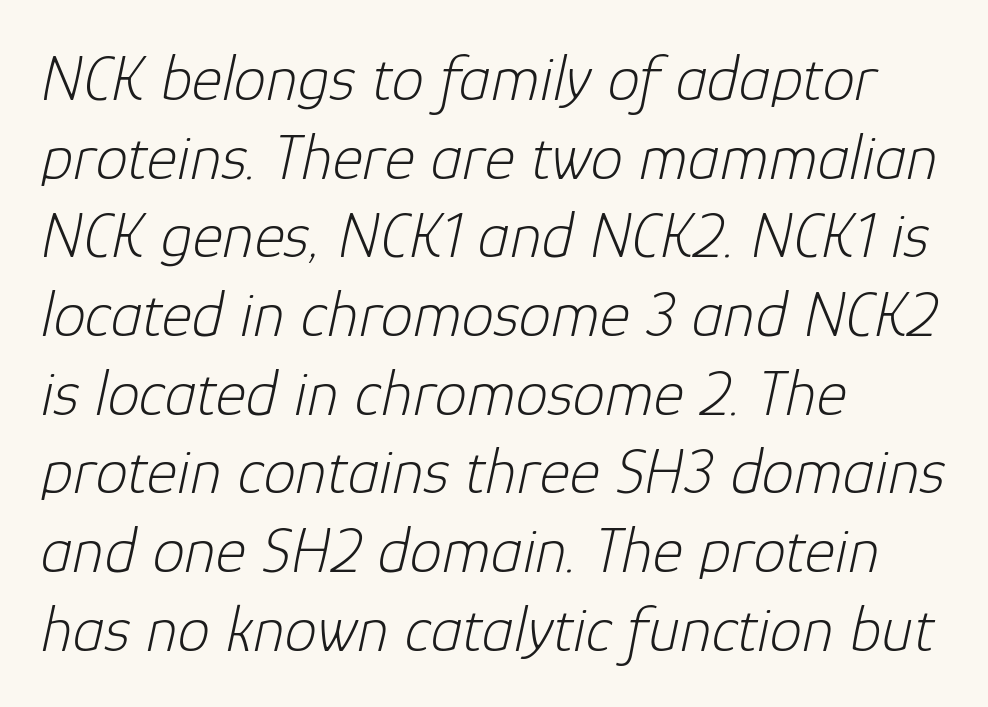
{"italic": "yes", "lean": "right", "slant_degrees": 12, "bold": "no", "weight": "light", "width": "normal", "stroke_contrast": "low", "x_height": "medium", "monospaced": "no", "underline": "no", "align": "left", "line_spacing_ratio": 1.21, "letter_spacing": "normal", "letter_spacing_em": 0.0, "glyph_px": 65}
